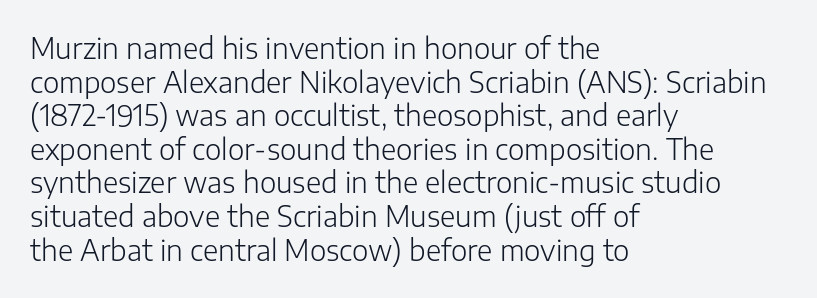
Check where the strokes stop: nothing finishes them off — pure sans. Honestly, the letter spacing is just normal — you wouldn't notice it. Just letters on the line, the space beneath them empty. You could not count columns in this text — the font is proportionally spaced. A student would call this left alignment; a typographer would say flush left, rag right. You can tell it's not italic because the verticals are truly vertical.
